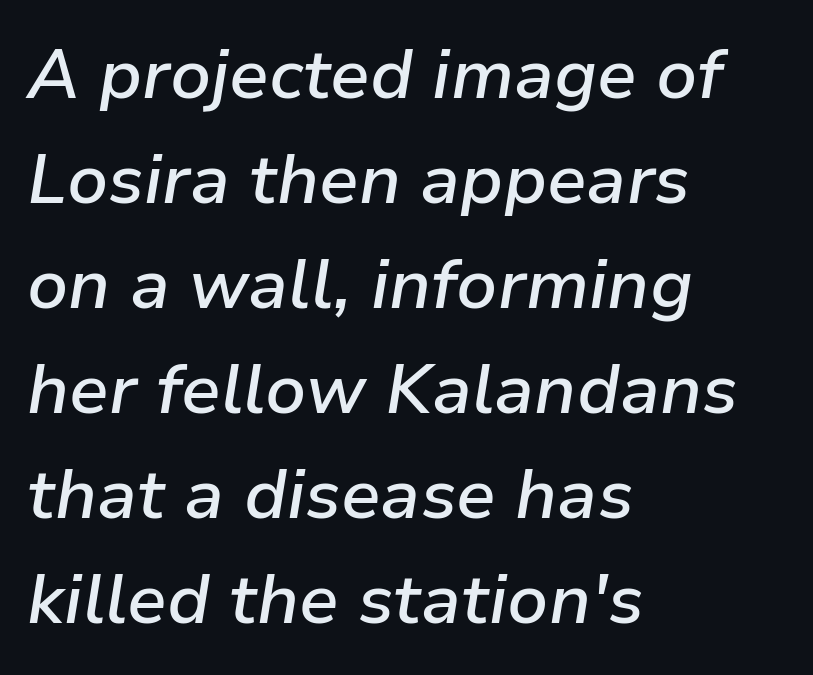
Q: Is the text bold? A: Semi-bold.
Q: Is the text italic (slanted)? A: Yes, it leans right by about 9 degrees.
Q: Is the text underlined? A: No.
Q: How is the paragraph aligned? A: Left-aligned.
Q: Is the spacing between letters normal or unusually wide? A: Normal.
Q: Is the spacing between lines tight, normal or loose? A: Normal.
Q: Width (condensed, normal, or wide)? A: Normal.
Q: Stroke contrast? A: Low.
Q: x-height? A: Medium.
Q: Monospaced? A: No.
